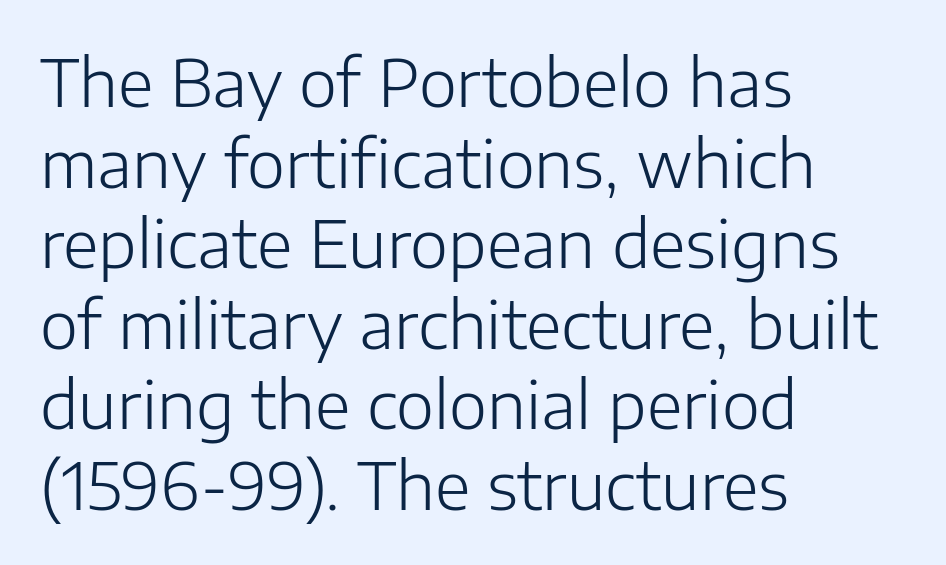
The image shows 65 px light sans-serif type, upright; set left-aligned, line spacing 1.24x, normal letter spacing, not underlined; low stroke contrast and a medium x-height.
